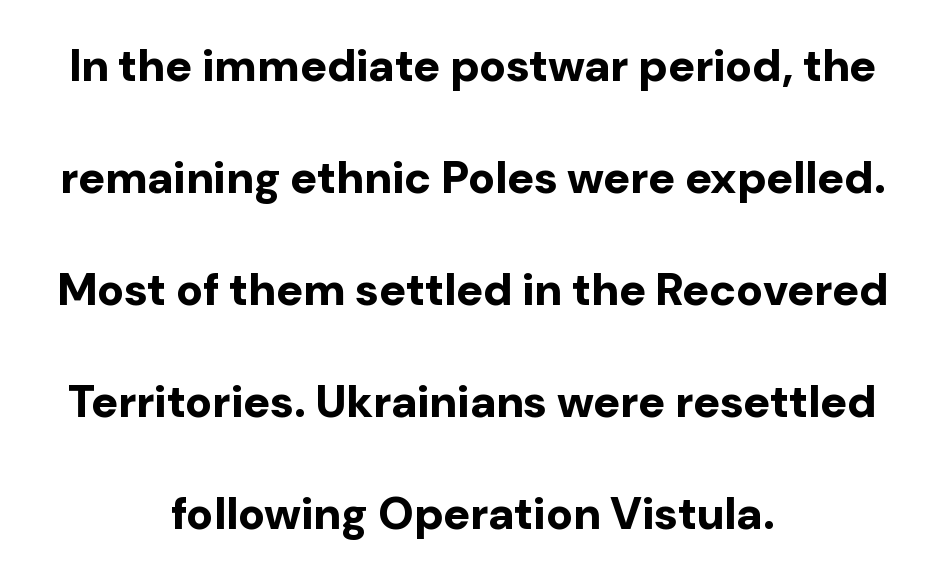
The lettering stays uniformly vertical, giving the passage a roman look. Tracking here is standard; glyphs follow each other at the usual distance. Descenders hang freely into open space. Is the block centered? Yes — each line is placed symmetrically about the middle. Quick note: interline space is abundant.
